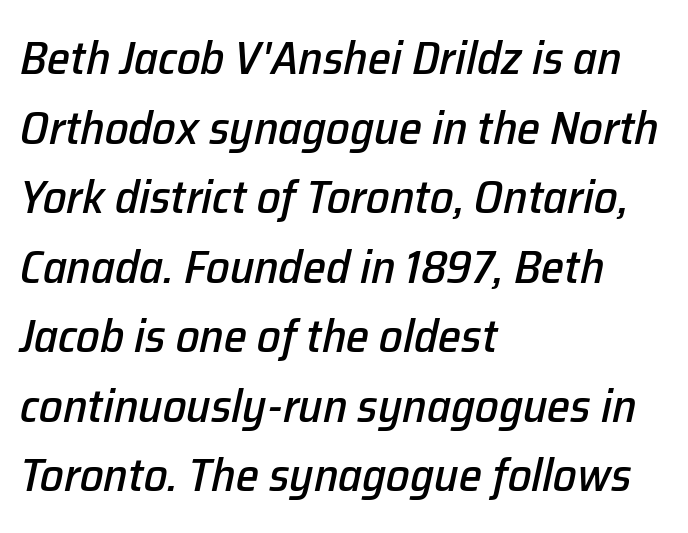
The image shows 47 px text type, italic (leaning right); set left-aligned, normal line spacing (1.48x), normal letter spacing, not underlined; low stroke contrast and a medium x-height.
